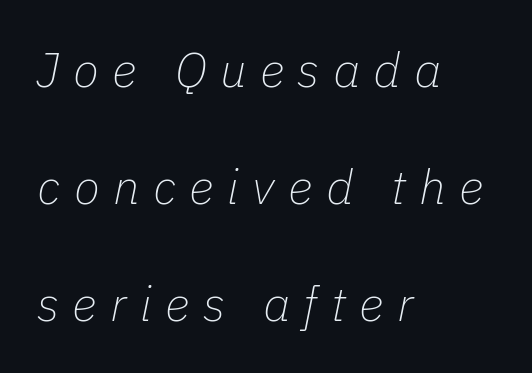
The image shows 48 px thin type, italic (leaning right); set left-aligned, loose line spacing (2.44x), unusually wide letter spacing (+0.28 em), not underlined; low stroke contrast and a medium x-height.
